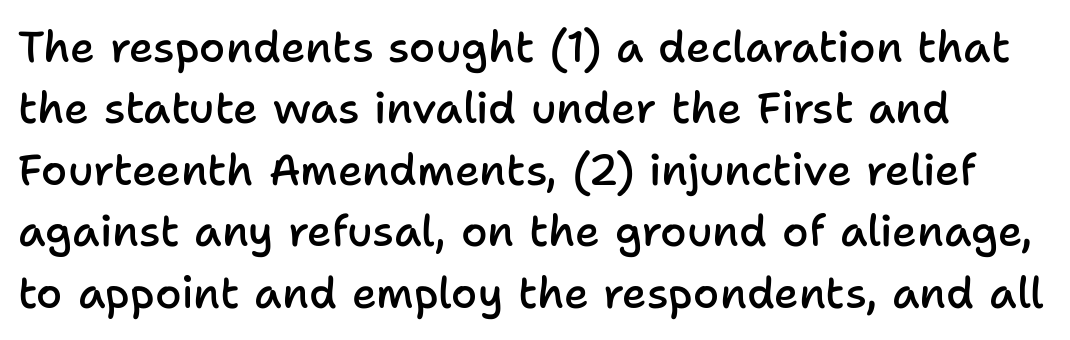
{"serif": "no", "italic": "no", "bold": "semi", "weight": "semibold", "width": "normal", "stroke_contrast": "low", "x_height": "medium", "monospaced": "no", "underline": "no", "line_spacing": "normal", "line_spacing_ratio": 1.43, "letter_spacing": "normal", "letter_spacing_em": 0.0, "glyph_px": 43}
